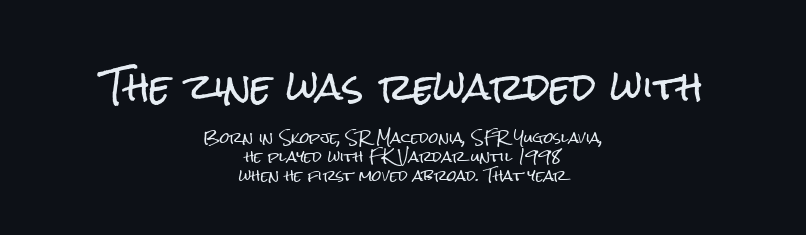
The image shows 36 px condensed sans-serif type, upright; set centered, normal line spacing (1.34x), normal letter spacing, not underlined; the first (top) block is 2.57x larger; low stroke contrast and a medium x-height.
